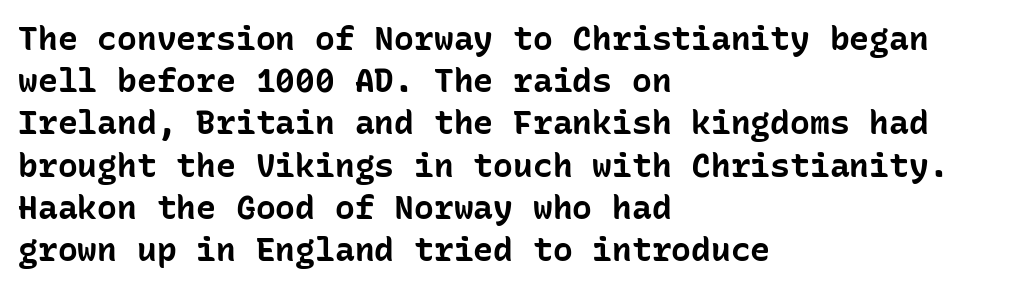
The image shows 33 px bold sans-serif type, upright, monospaced; set left-aligned, normal line spacing (1.28x), normal letter spacing, not underlined; low stroke contrast and a medium x-height.
